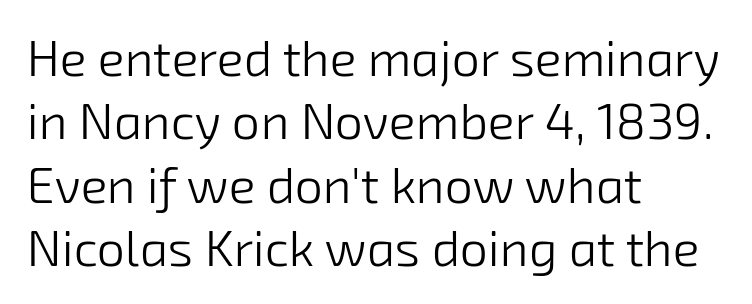
Q: Is the text bold? A: No.
Q: Is the typeface a serif or a sans-serif typeface? A: Sans-serif.
Q: Is the text underlined? A: No.
Q: How is the paragraph aligned? A: Left-aligned.
Q: Is the spacing between letters normal or unusually wide? A: Normal.
Q: Is the spacing between lines tight, normal or loose? A: Normal.
Q: Width (condensed, normal, or wide)? A: Normal.
Q: Stroke contrast? A: Low.
Q: x-height? A: Medium.
Q: Monospaced? A: No.
